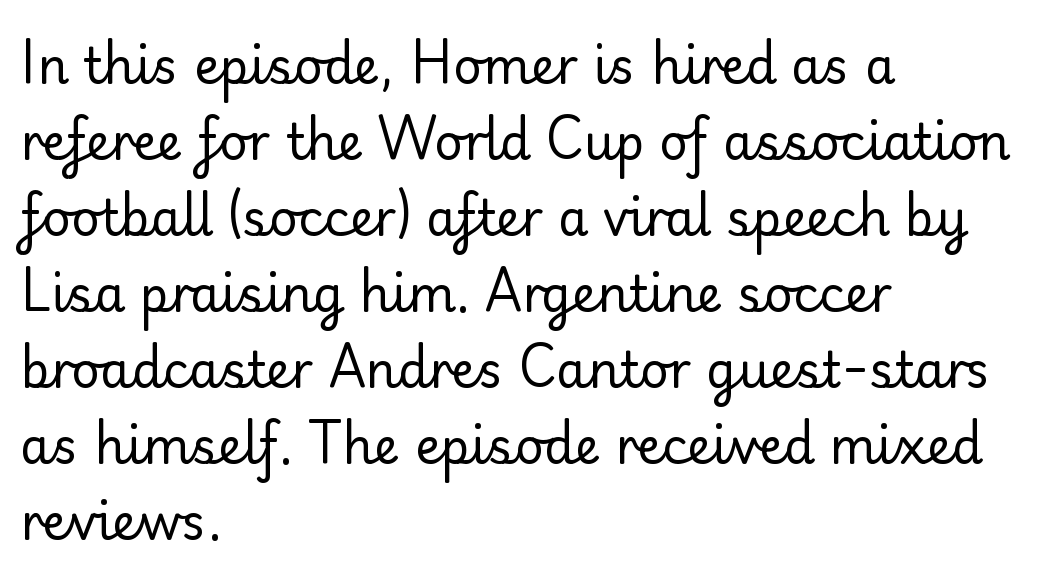
Q: Is the text bold? A: No.
Q: Is the text italic (slanted)? A: No, it is upright.
Q: Is the typeface a serif or a sans-serif typeface? A: Sans-serif.
Q: Is the text underlined? A: No.
Q: How is the paragraph aligned? A: Left-aligned.
Q: Is the spacing between letters normal or unusually wide? A: Normal.
Q: Is the spacing between lines tight, normal or loose? A: Normal.
Q: Width (condensed, normal, or wide)? A: Normal.
Q: Stroke contrast? A: Low.
Q: x-height? A: Small.
Q: Monospaced? A: No.
